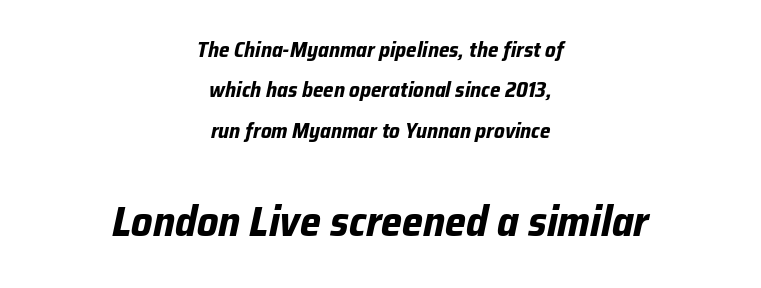
The image shows 42 px bold type, italic (leaning right); set centered, loose line spacing (1.92x), normal letter spacing, not underlined; the second (bottom) block is 2.0x larger; low stroke contrast and a medium x-height.
